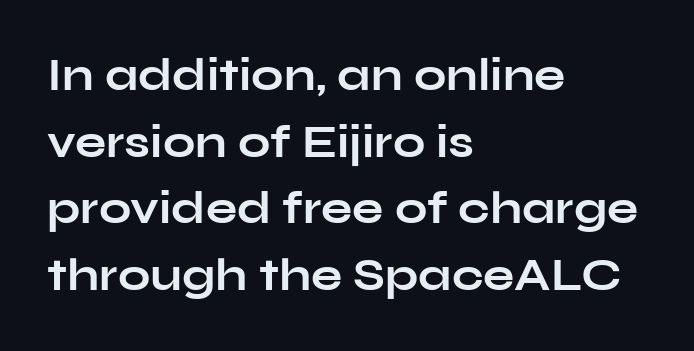
The face used here is rendered with its standard letterfit. The compositor pushed each line to the left boundary. Descenders are the only things crossing below the line. The face used here is proportionally spaced, like ordinary book or web type.
